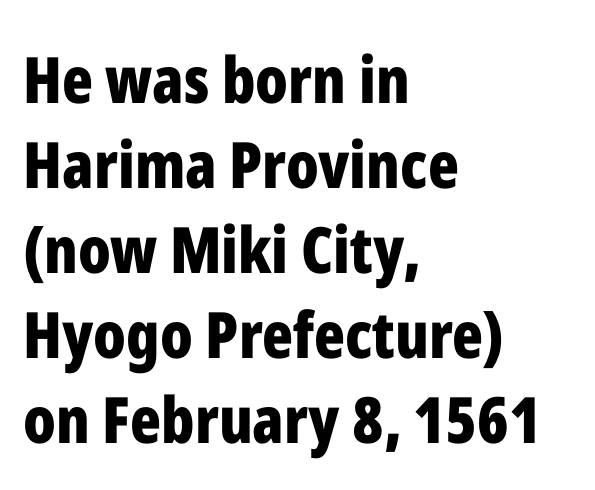
The image shows 64 px bold, condensed sans-serif type, upright; set left-aligned, normal line spacing (1.33x), normal letter spacing, not underlined; low stroke contrast and a medium x-height.
